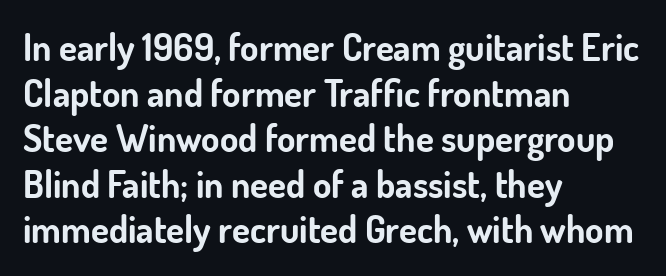
The image shows 37 px bold sans-serif type, upright; set left-aligned, line spacing 1.23x, normal letter spacing, not underlined; low stroke contrast and a small x-height.
